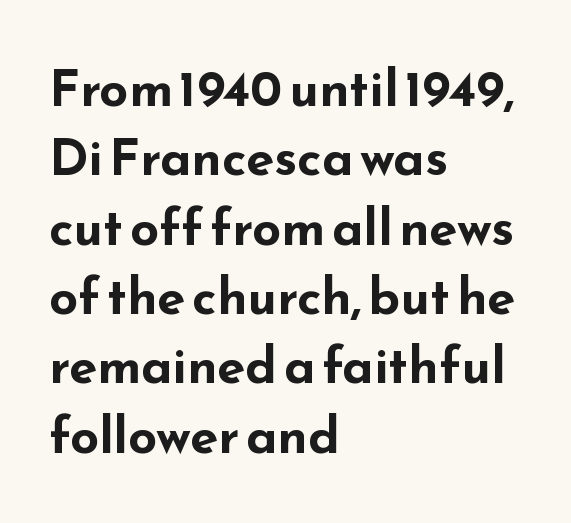
Q: Is the text bold? A: Yes.
Q: Is the text italic (slanted)? A: No, it is upright.
Q: Is the typeface a serif or a sans-serif typeface? A: Sans-serif.
Q: Is the text underlined? A: No.
Q: How is the paragraph aligned? A: Left-aligned.
Q: Is the spacing between letters normal or unusually wide? A: Normal.
Q: Is the spacing between lines tight, normal or loose? A: Normal.
Q: Width (condensed, normal, or wide)? A: Wide.
Q: Stroke contrast? A: Low.
Q: x-height? A: Small.
Q: Monospaced? A: No.
